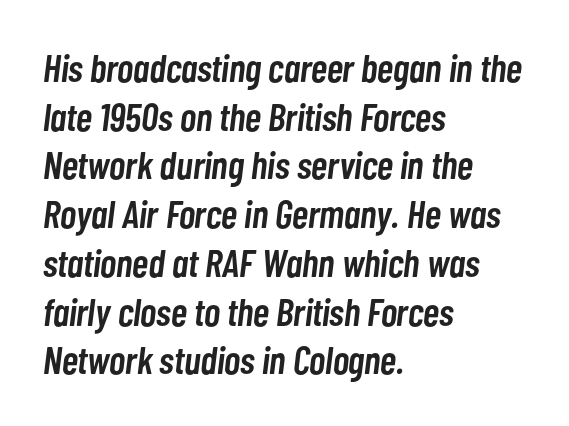
The image shows 39 px semibold, condensed type, italic (leaning right); set left-aligned, normal line spacing (1.25x), normal letter spacing, not underlined; low stroke contrast and a medium x-height.
